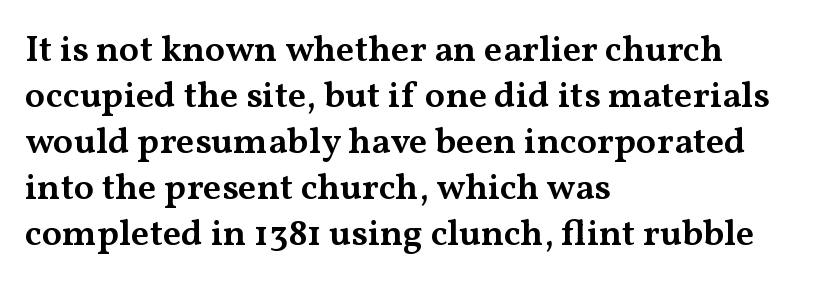
{"serif": "yes", "italic": "no", "bold": "semi", "weight": "semibold", "width": "wide", "stroke_contrast": "medium", "x_height": "medium", "monospaced": "no", "underline": "no", "align": "left", "line_spacing_ratio": 1.24, "letter_spacing": "normal", "letter_spacing_em": 0.0, "glyph_px": 37}
